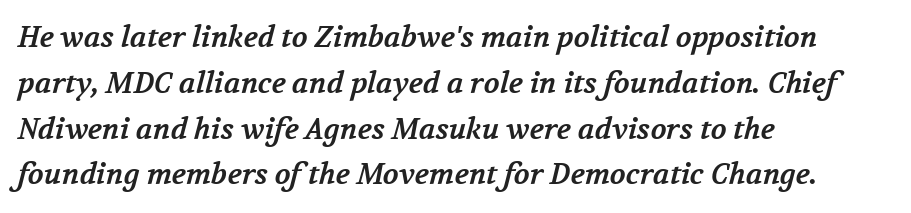
Every row of glyphs begins at an identical x-position on the left. As a designer I'd log this as weight 700, bold. The rendering uses natural spacing where letterforms have individual widths. Is there much room between lines? A standard amount, neither cramped nor airy. Does the type have serifs? Yes, each stem ends in a small foot. Underline: absent.
